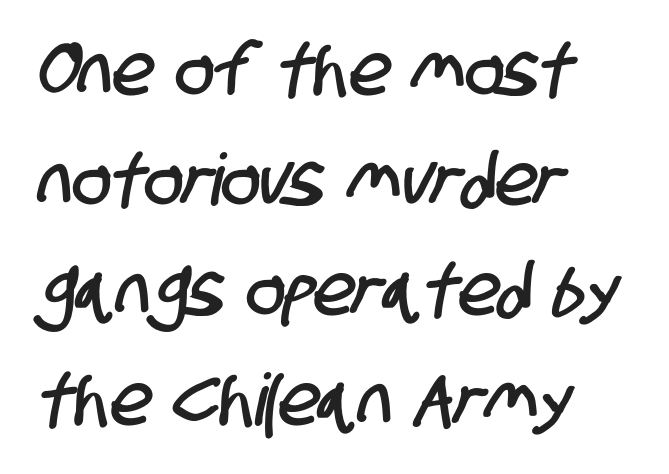
Q: Is the typeface a serif or a sans-serif typeface? A: Sans-serif.
Q: Is the text underlined? A: No.
Q: How is the paragraph aligned? A: Left-aligned.
Q: Is the spacing between letters normal or unusually wide? A: Normal.
Q: Is the spacing between lines tight, normal or loose? A: Normal.
Q: Width (condensed, normal, or wide)? A: Condensed.
Q: Stroke contrast? A: Low.
Q: x-height? A: Large.
Q: Monospaced? A: No.
